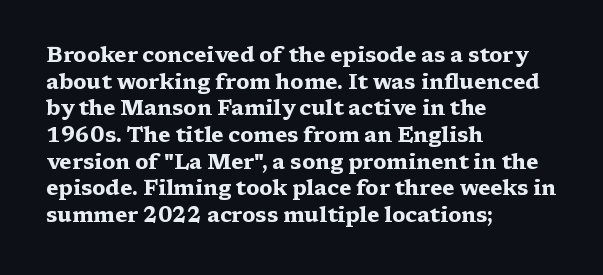
{"italic": "no", "bold": "yes", "underline": "no", "align": "left", "line_spacing": "normal", "line_spacing_ratio": 1.27, "letter_spacing": "normal", "letter_spacing_em": 0.0, "glyph_px": 21}
